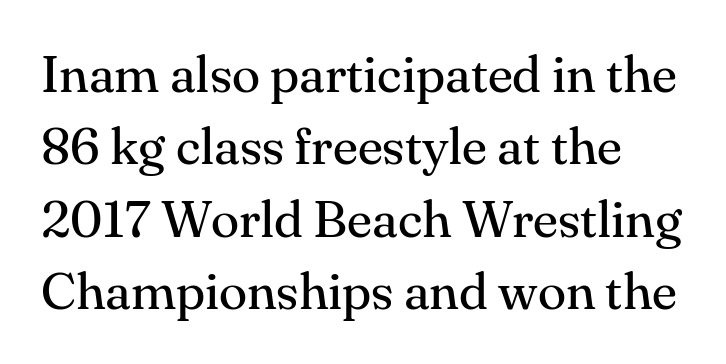
The line-height multiplier appears to be the usual default. You could not count columns in this text — the font is proportionally spaced. Yep, those are serifs on the letters. Stems here are at most as thick as an everyday book face.
